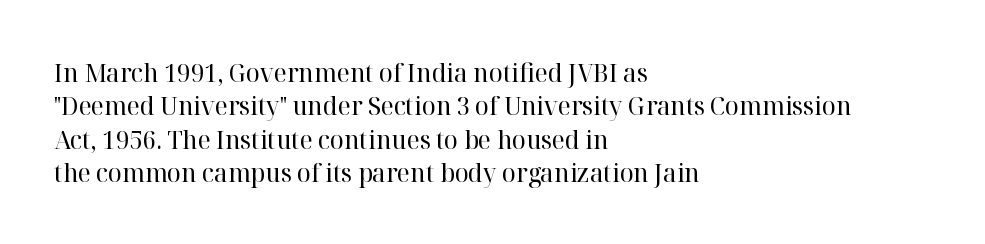
Compared with typical paragraphs, the rows here are spaced about the same. The letters stand straight up with perfectly vertical stems. Short and long lines alike share a common starting point at left. Is the stroke heavy? The answer is a plain regular-or-lighter. In terms of letterspacing, this is plain default setting. Just letters on the line, the space beneath them empty.
